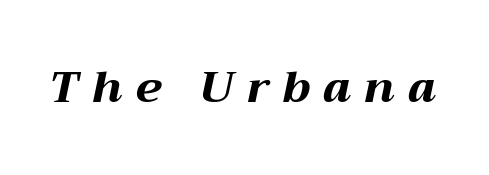
Q: Is the text bold? A: Yes.
Q: Is the text italic (slanted)? A: Yes, it leans right by about 12 degrees.
Q: Is the text underlined? A: No.
Q: Is the spacing between letters normal or unusually wide? A: Unusually wide.
Q: Width (condensed, normal, or wide)? A: Wide.
Q: Stroke contrast? A: Medium.
Q: x-height? A: Medium.
Q: Monospaced? A: No.
